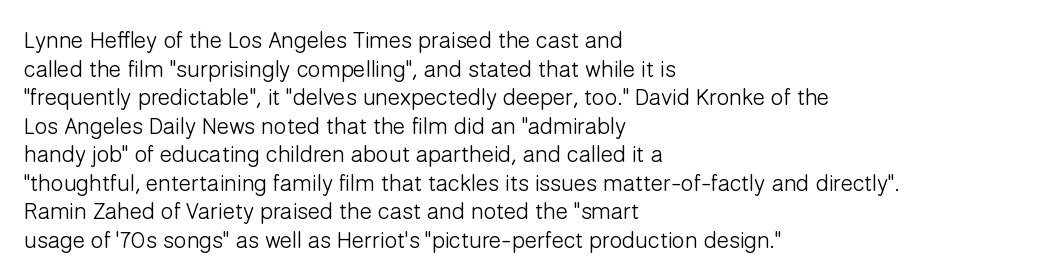
{"italic": "no", "bold": "no", "underline": "no", "align": "left", "line_spacing_ratio": 1.24, "letter_spacing": "normal", "letter_spacing_em": 0.0, "glyph_px": 23}
